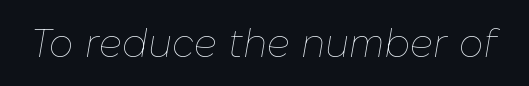
Do the characters align in a grid? No, the font is proportional. How are the letters spaced? Ordinarily, with no added tracking. Rendered with sloped, italic letterforms. No letter is thick-stroked: the sample isn't bold. Plain, unruled lines of type.
